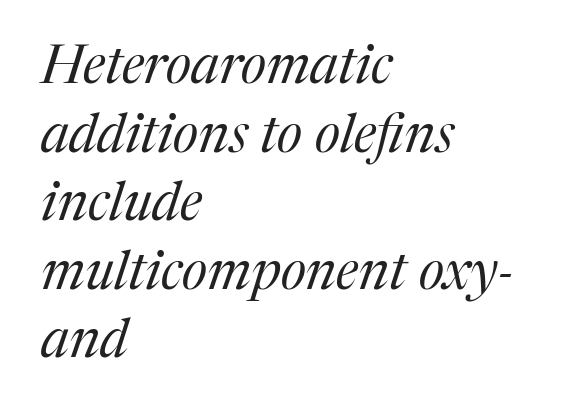
The type is set solid horizontally, with unmodified tracking. The letters advance in unequal steps, a hallmark of proportional type. Is the type heavy? It reads as light-to-regular instead. An italicized treatment has been applied to the whole sample. Left-aligned paragraph, ragged on the right. Each new line begins a customary step beneath the previous one.
